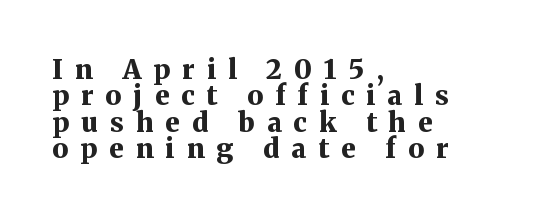
{"italic": "no", "bold": "yes", "underline": "no", "align": "left", "line_spacing": "tight", "line_spacing_ratio": 0.98, "letter_spacing": "wide", "letter_spacing_em": 0.45, "glyph_px": 27}
